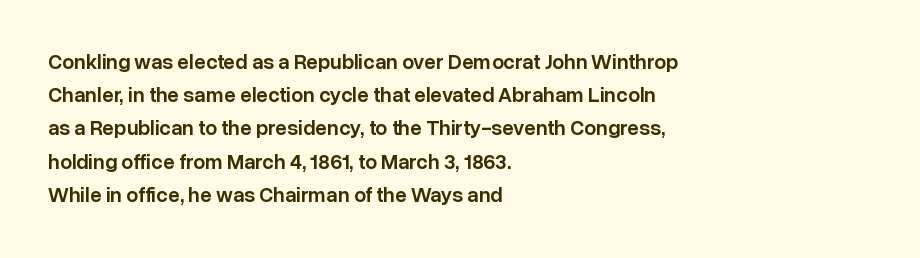
A typesetter would call this zero additional tracking. The foot of each line stays bare and open. Whoever set this chose a conventional vertical rhythm. Short and long lines alike share a common starting point at left. Stems and bowls a touch heavier than normal — semibold. The lettering stays uniformly vertical, giving the passage a roman look.
